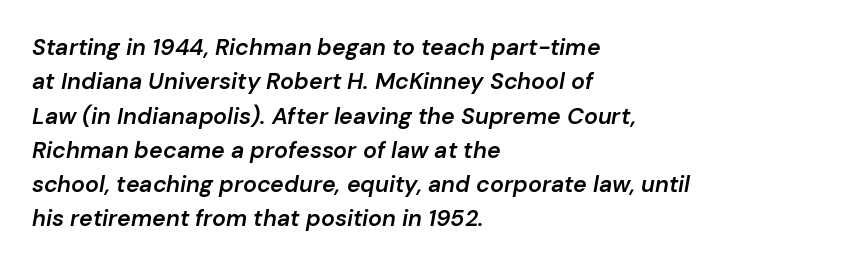
The image shows 23 px text type, italic (leaning right); set left-aligned, normal line spacing (1.49x), normal letter spacing, not underlined.
